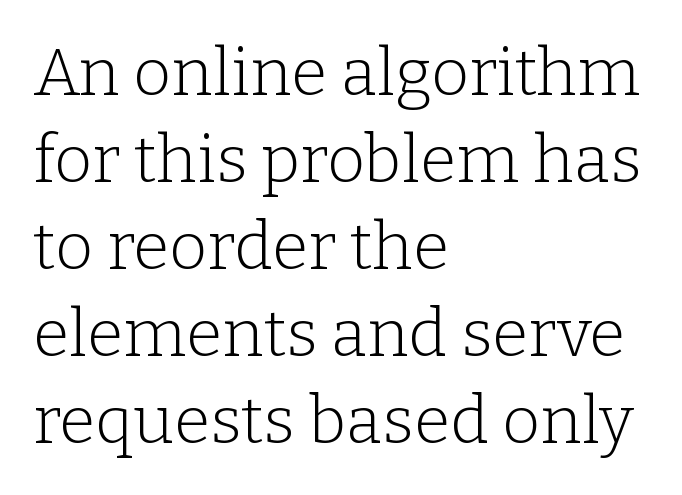
Inter-character spacing is left at the font's built-in metrics. Stems and bowls with no extra thickness — not bold. If you drew a ruler down the left edge, every line would touch it. Lines of text with bare space underneath.
